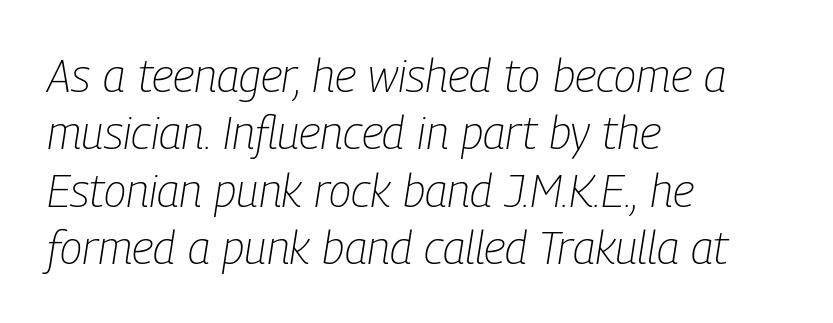
{"italic": "yes", "lean": "right", "slant_degrees": 9, "bold": "no", "weight": "light", "width": "condensed", "stroke_contrast": "low", "x_height": "medium", "monospaced": "no", "underline": "no", "align": "left", "line_spacing": "normal", "line_spacing_ratio": 1.25, "letter_spacing": "normal", "letter_spacing_em": 0.0, "glyph_px": 46}
